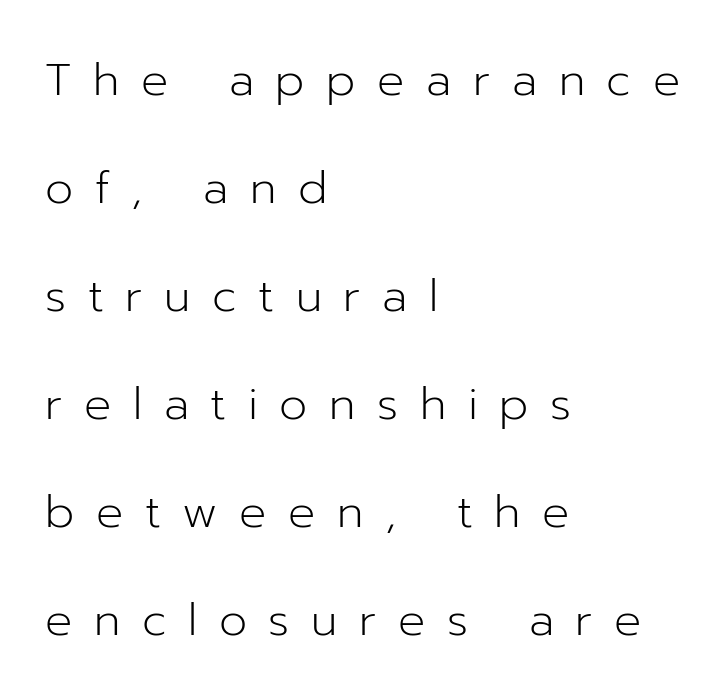
The image shows 45 px light sans-serif type, upright; set left-aligned, loose line spacing (2.4x), unusually wide letter spacing (+0.48 em), not underlined; low stroke contrast and a medium x-height.
